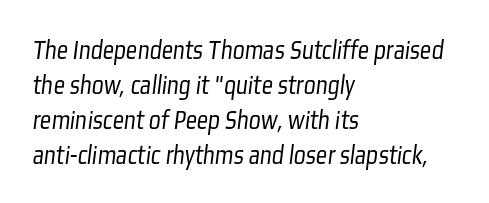
The image shows 28 px light, condensed sans-serif type; set left-aligned, normal line spacing (1.25x), normal letter spacing, not underlined; low stroke contrast and a medium x-height.
